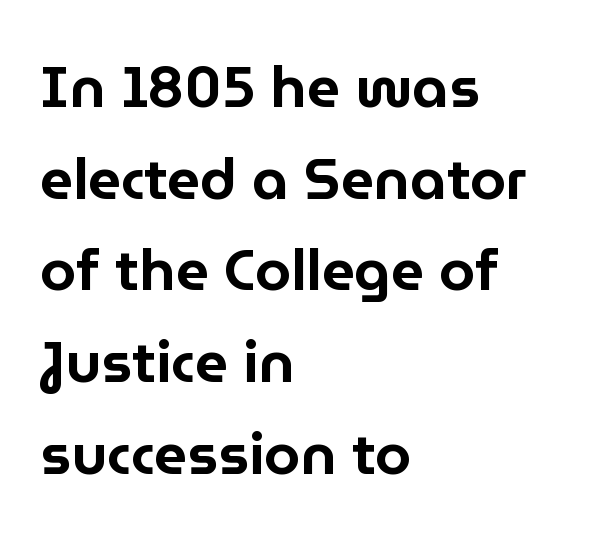
Q: Is the text italic (slanted)? A: No, it is upright.
Q: Is the typeface a serif or a sans-serif typeface? A: Sans-serif.
Q: Is the text underlined? A: No.
Q: How is the paragraph aligned? A: Left-aligned.
Q: Is the spacing between letters normal or unusually wide? A: Normal.
Q: Is the spacing between lines tight, normal or loose? A: Normal.
Q: Width (condensed, normal, or wide)? A: Normal.
Q: Stroke contrast? A: Low.
Q: x-height? A: Medium.
Q: Monospaced? A: No.
